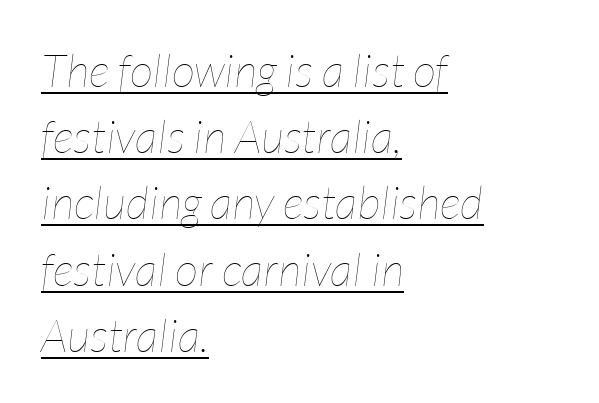
{"italic": "yes", "lean": "right", "slant_degrees": 7, "bold": "no", "weight": "thin", "width": "condensed", "stroke_contrast": "low", "x_height": "medium", "monospaced": "no", "underline": "yes", "align": "left", "line_spacing": "normal", "line_spacing_ratio": 1.44, "letter_spacing": "normal", "letter_spacing_em": 0.0, "glyph_px": 46}
